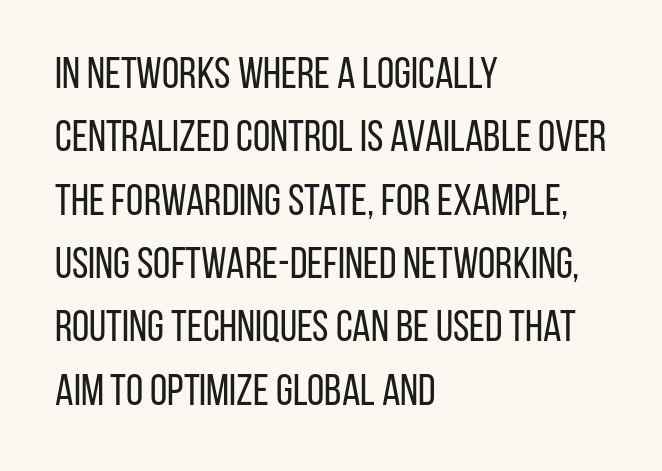
Q: Is the text bold? A: No.
Q: Is the text italic (slanted)? A: No, it is upright.
Q: Is the typeface a serif or a sans-serif typeface? A: Sans-serif.
Q: Is the text underlined? A: No.
Q: How is the paragraph aligned? A: Left-aligned.
Q: Is the spacing between letters normal or unusually wide? A: Normal.
Q: Is the spacing between lines tight, normal or loose? A: Normal.
Q: Width (condensed, normal, or wide)? A: Condensed.
Q: Stroke contrast? A: Low.
Q: x-height? A: Large.
Q: Monospaced? A: No.
